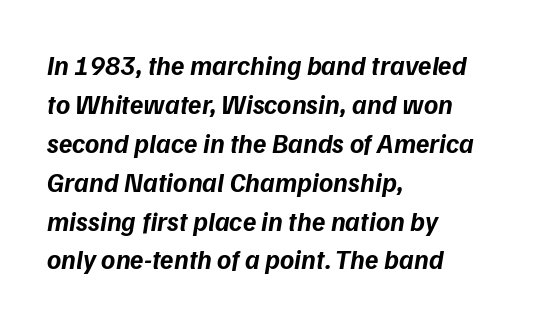
Check the space under the baseline: it is left empty. These lines sit exactly where default settings would place them. Its strokes are broad and dark, the hallmark of bold type. The compositor pushed each line to the left boundary.
